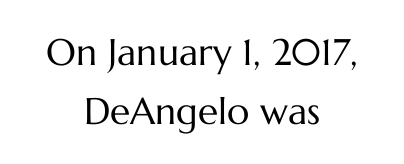
The image shows 37 px regular-weight type, upright; set centered, normal line spacing (1.6x), normal letter spacing, not underlined; medium stroke contrast and a medium x-height.
